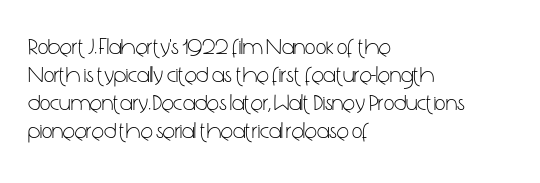
Q: Is the text bold? A: No.
Q: Is the text italic (slanted)? A: No, it is upright.
Q: Is the text underlined? A: No.
Q: How is the paragraph aligned? A: Left-aligned.
Q: Is the spacing between letters normal or unusually wide? A: Normal.
